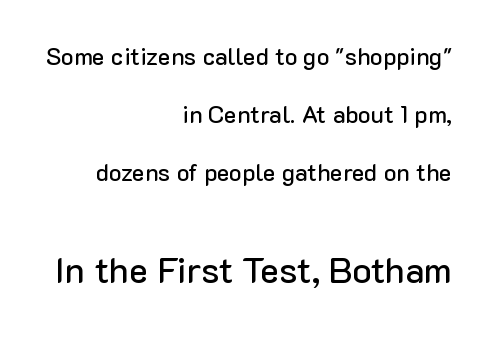
The image shows 36 px sans-serif type, upright; set right-aligned, loose line spacing (2.41x), normal letter spacing, not underlined; the second (bottom) block is 1.5x larger; low stroke contrast and a medium x-height.
